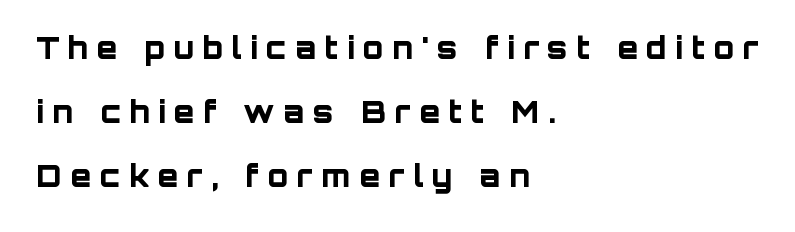
The letters advance in unequal steps, a hallmark of proportional type. The rag falls on the right side of this text block. Rows of type keep a wide berth in the vertical direction. The designer went with a sans here, leaving each stem footless. Designer's note — italics off, roman on. Any mark beneath the type? The region is blank.
